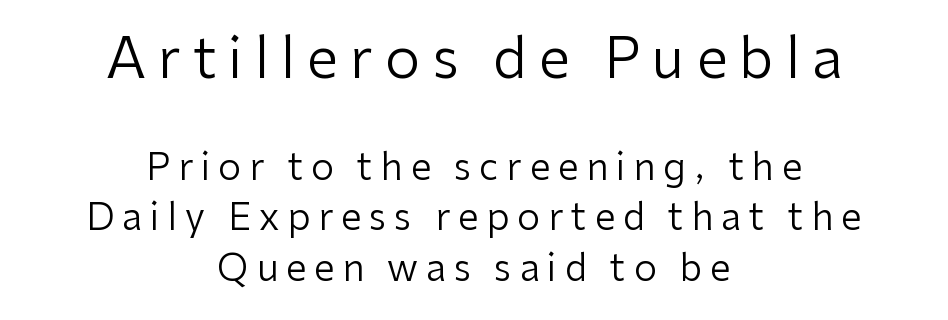
Q: Is the text bold? A: No.
Q: Is the text italic (slanted)? A: No, it is upright.
Q: Is the typeface a serif or a sans-serif typeface? A: Sans-serif.
Q: Is the text underlined? A: No.
Q: How is the paragraph aligned? A: Centered.
Q: Is the spacing between letters normal or unusually wide? A: Unusually wide.
Q: Is the spacing between lines tight, normal or loose? A: Normal.
Q: Which block of text is set in a larger size, the first (top) or the second (bottom)? A: The first (top) one.
Q: Width (condensed, normal, or wide)? A: Normal.
Q: Stroke contrast? A: Low.
Q: x-height? A: Medium.
Q: Monospaced? A: No.
